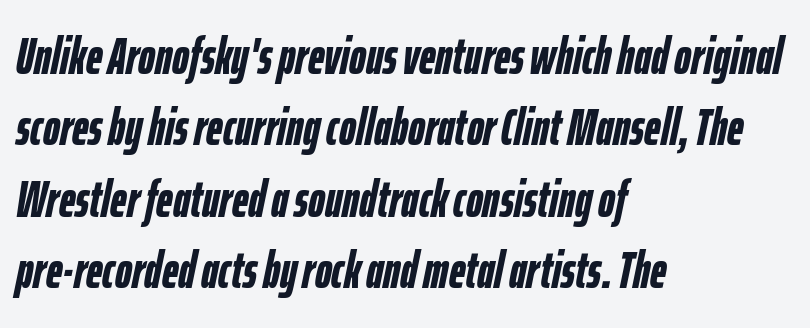
The image shows 51 px semibold, condensed type, italic (leaning right); set left-aligned, normal line spacing (1.4x), normal letter spacing, not underlined; low stroke contrast and a medium x-height.
